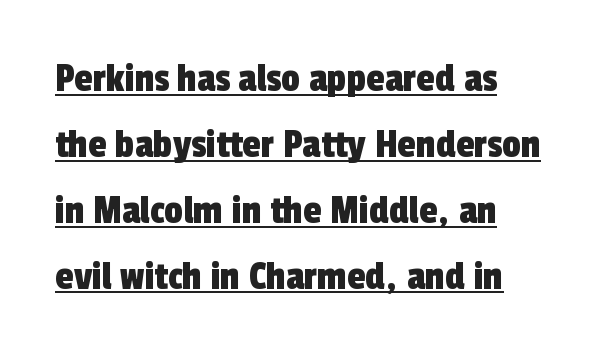
{"serif": "no", "width": "condensed", "x_height": "medium", "monospaced": "no", "underline": "yes", "align": "left", "line_spacing": "normal", "line_spacing_ratio": 1.57, "letter_spacing": "normal", "letter_spacing_em": 0.0, "glyph_px": 42}
